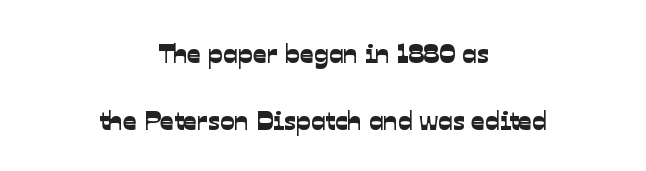
Q: Is the text underlined? A: No.
Q: How is the paragraph aligned? A: Centered.
Q: Is the spacing between letters normal or unusually wide? A: Normal.
Q: Is the spacing between lines tight, normal or loose? A: Loose.
